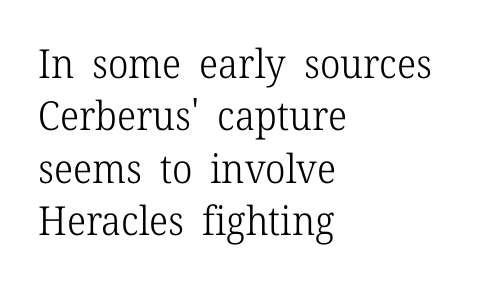
A clean baseline with only descenders dipping below it. The typeface chosen for these lines features serifs. The letterforms sit shoulder to shoulder at normal distance. The typesetting does not lean heavy: it is not bold.
